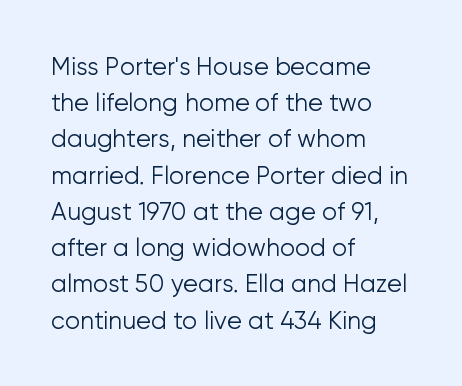
Default kerning and tracking; the words read as compact shapes. Tall strokes in this sample are plumb rather than angled. This rendering uses left alignment, leaving the right contour irregular. Students, observe: this is what conventionally led text looks like. Each stroke keeps to a modest, everyday thickness or less. Honestly, there is no underline to notice here at all.
